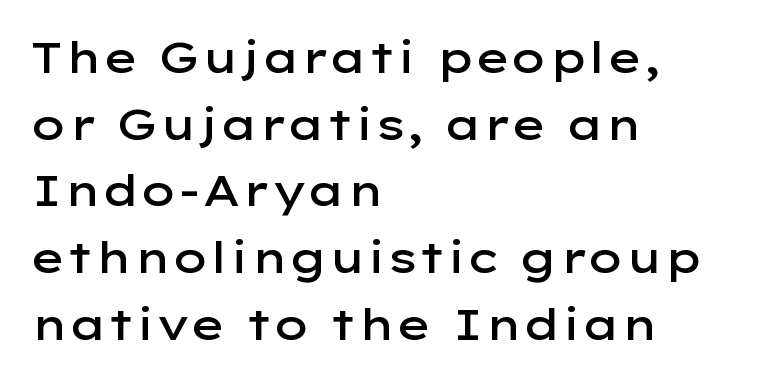
The image shows 43 px semibold, wide sans-serif type, upright; set left-aligned, normal line spacing (1.55x), normal letter spacing, not underlined; low stroke contrast and a medium x-height.
